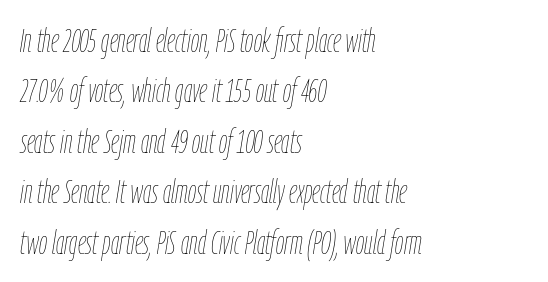
Standard letterfit; no display-style spreading of the glyphs. Typeset ragged right — the left edge is the straight one. Weight: in the light-to-regular range. This sample has the flowing, uneven cadence of proportional lettering. The axis of the letterforms is tilted away from vertical.
